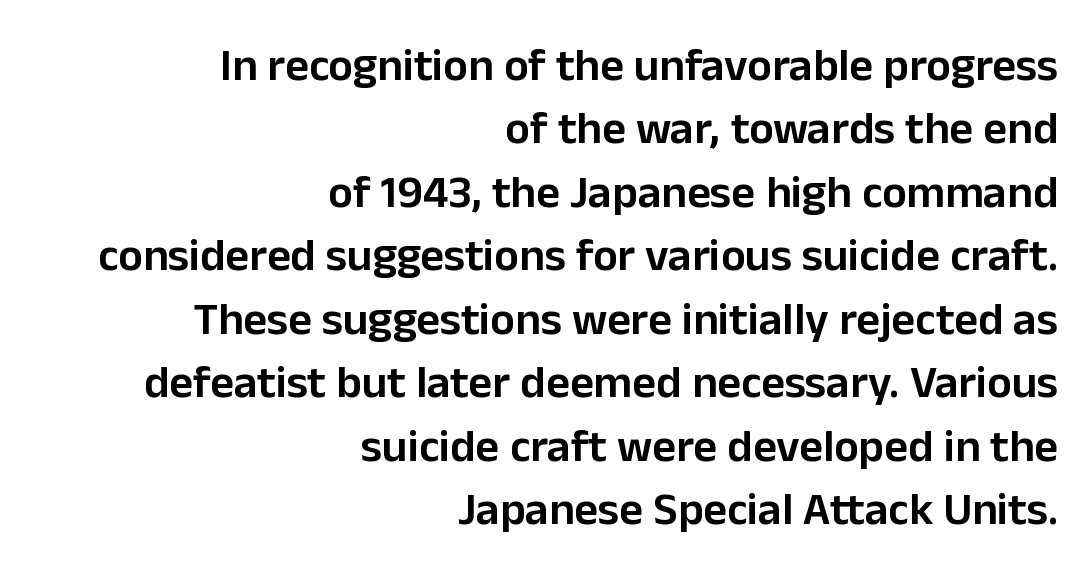
The image shows 46 px semibold sans-serif type, upright; set right-aligned, normal line spacing (1.38x), normal letter spacing, not underlined; low stroke contrast and a medium x-height.
